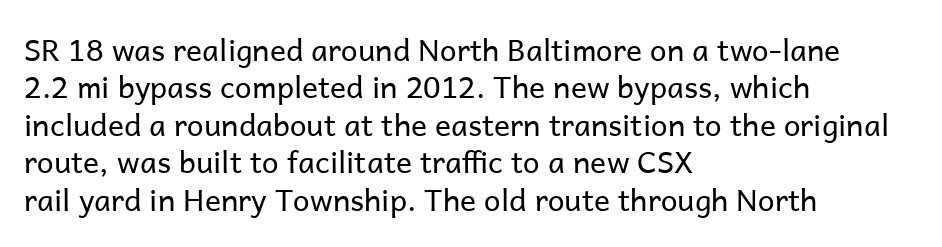
The image shows 30 px regular-weight sans-serif type, upright; set left-aligned, normal line spacing (1.25x), normal letter spacing, not underlined; low stroke contrast and a medium x-height.
